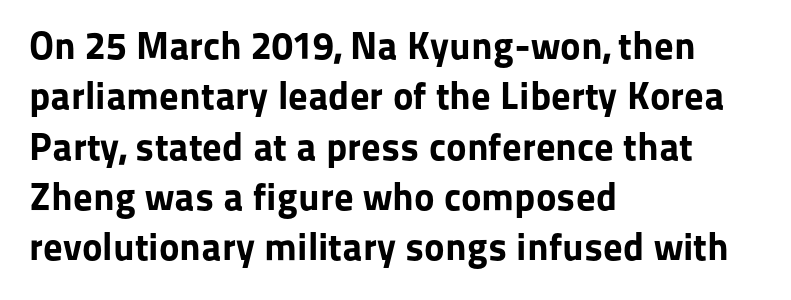
Q: Is the text bold? A: Yes.
Q: Is the text italic (slanted)? A: No, it is upright.
Q: Is the typeface a serif or a sans-serif typeface? A: Sans-serif.
Q: Is the text underlined? A: No.
Q: How is the paragraph aligned? A: Left-aligned.
Q: Is the spacing between letters normal or unusually wide? A: Normal.
Q: Is the spacing between lines tight, normal or loose? A: Normal.
Q: Width (condensed, normal, or wide)? A: Normal.
Q: Stroke contrast? A: Low.
Q: x-height? A: Medium.
Q: Monospaced? A: No.
